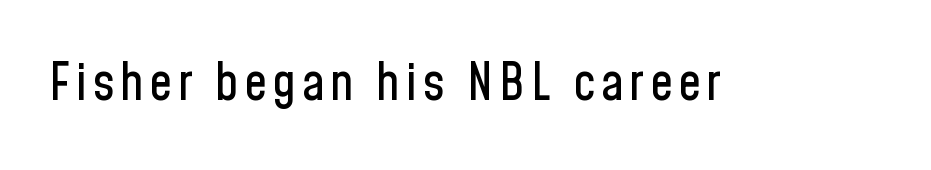
Q: Is the text italic (slanted)? A: No, it is upright.
Q: Is the typeface a serif or a sans-serif typeface? A: Sans-serif.
Q: Is the text underlined? A: No.
Q: Width (condensed, normal, or wide)? A: Condensed.
Q: Stroke contrast? A: Low.
Q: x-height? A: Medium.
Q: Monospaced? A: No.
